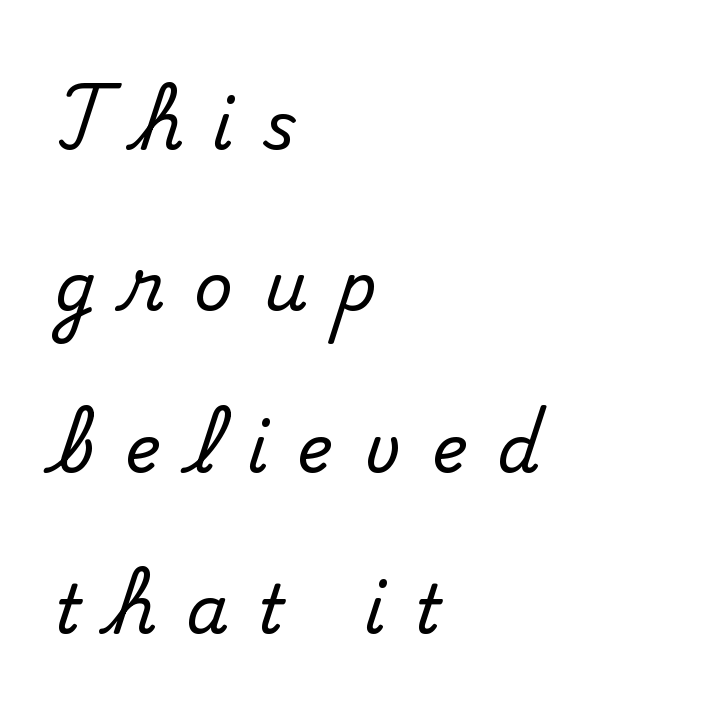
{"serif": "yes", "width": "normal", "stroke_contrast": "medium", "x_height": "small", "monospaced": "no", "underline": "no", "align": "left", "line_spacing": "loose", "line_spacing_ratio": 2.41, "letter_spacing": "wide", "letter_spacing_em": 0.45, "glyph_px": 67}
